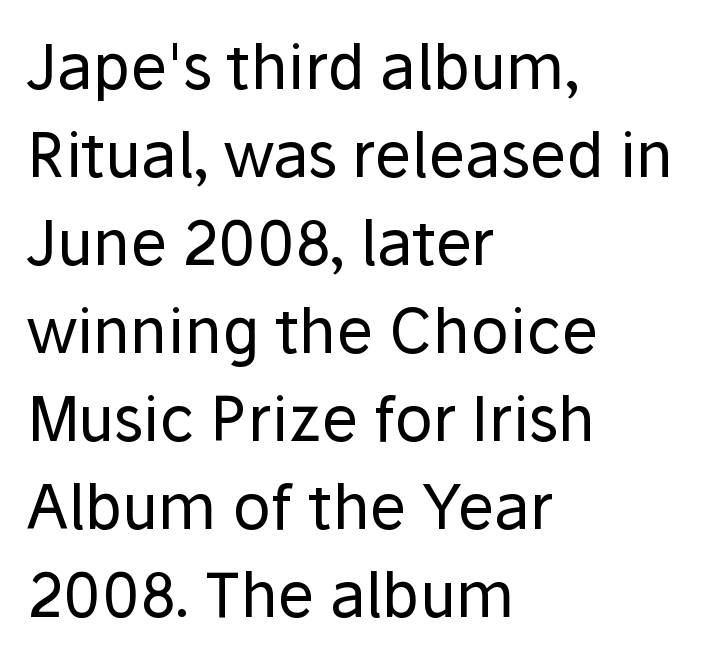
The type is set solid horizontally, with unmodified tracking. Leading: standard. You can tell it's not italic because the verticals are truly vertical. Just letters on the line, the space beneath them empty.
